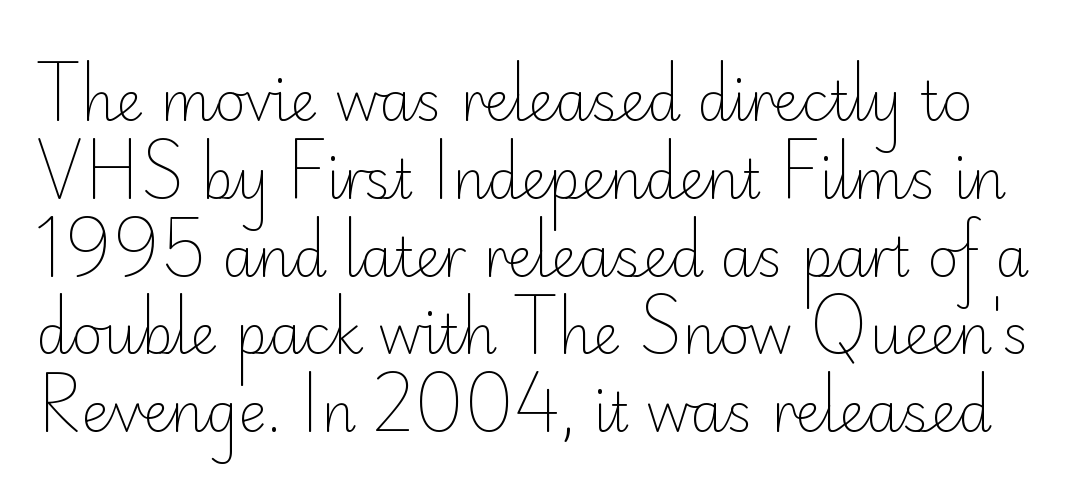
The image shows 54 px light sans-serif type, upright; set normal line spacing (1.44x), normal letter spacing, not underlined; low stroke contrast and a small x-height.
